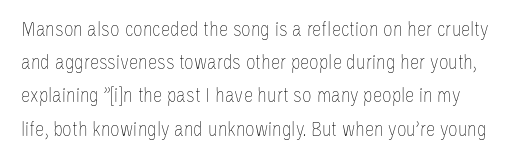
{"italic": "no", "bold": "no", "underline": "no", "line_spacing": "normal", "line_spacing_ratio": 1.58, "letter_spacing": "normal", "letter_spacing_em": 0.0, "glyph_px": 21}
